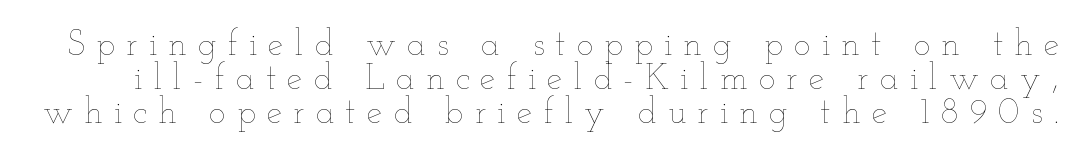
{"italic": "no", "bold": "no", "weight": "thin", "width": "wide", "stroke_contrast": "low", "x_height": "small", "monospaced": "no", "underline": "no", "line_spacing": "tight", "line_spacing_ratio": 0.97, "letter_spacing": "wide", "letter_spacing_em": 0.32, "glyph_px": 35}
